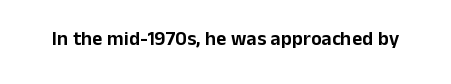
The image shows 20 px text type, upright; set normal letter spacing, not underlined.
